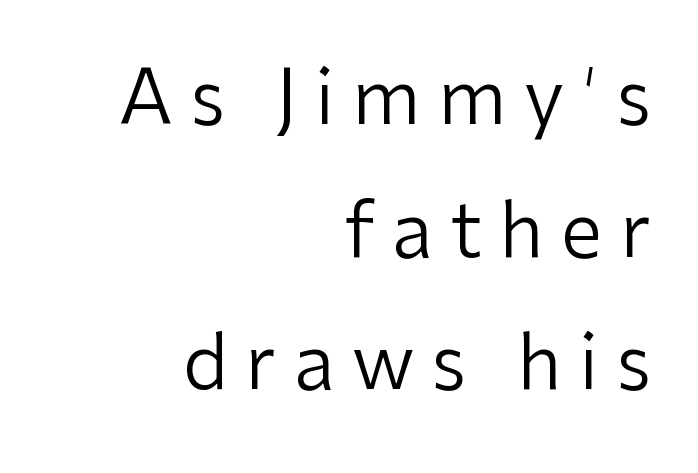
Q: Is the text bold? A: No.
Q: Is the text italic (slanted)? A: No, it is upright.
Q: Is the typeface a serif or a sans-serif typeface? A: Sans-serif.
Q: Is the text underlined? A: No.
Q: How is the paragraph aligned? A: Right-aligned.
Q: Is the spacing between letters normal or unusually wide? A: Unusually wide.
Q: Width (condensed, normal, or wide)? A: Normal.
Q: Stroke contrast? A: Low.
Q: x-height? A: Medium.
Q: Monospaced? A: No.
